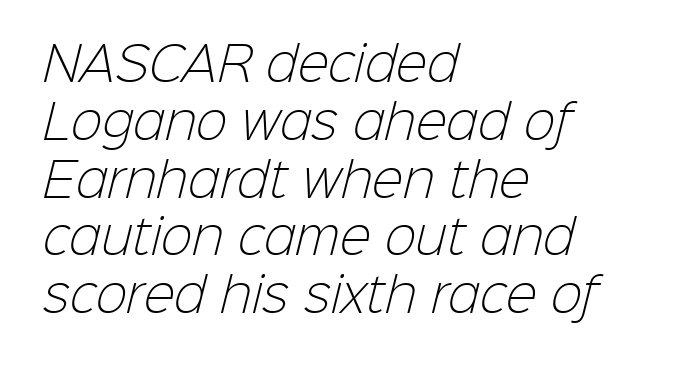
The image shows 47 px light sans-serif type; set left-aligned, line spacing 1.23x, normal letter spacing, not underlined; low stroke contrast and a medium x-height.
